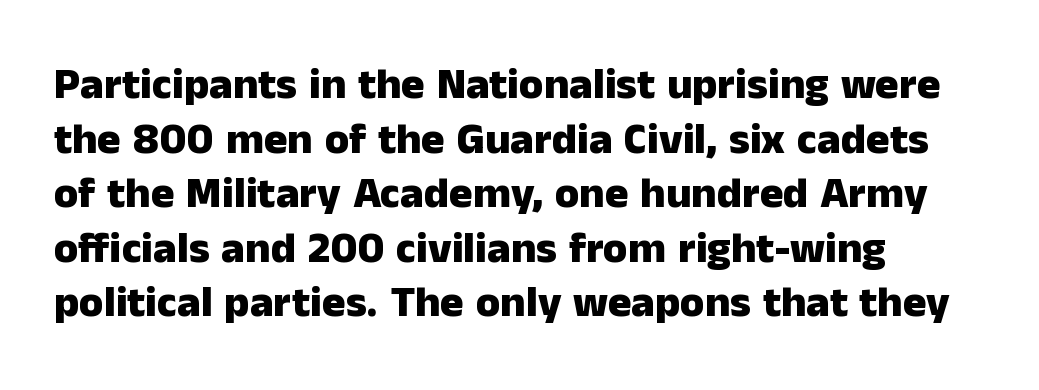
The space beneath each line is pristine and unruled. Compared with an ordinary text face, these strokes are far heavier — a full bold. Glyph-to-glyph distance matches everyday printed text. The paragraph has a hard left edge and a soft right edge.
